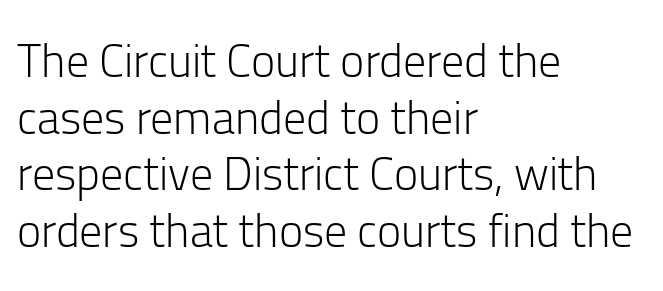
{"serif": "no", "italic": "no", "bold": "no", "weight": "light", "width": "normal", "stroke_contrast": "low", "x_height": "medium", "monospaced": "no", "underline": "no", "align": "left", "line_spacing_ratio": 1.23, "letter_spacing": "normal", "letter_spacing_em": 0.0, "glyph_px": 46}
